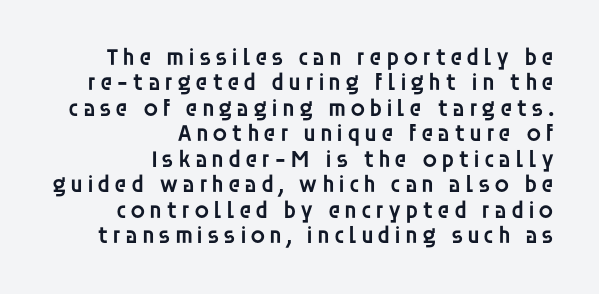
The image shows 24 px text type, upright; set right-aligned, tight line spacing (1.06x), not underlined.
